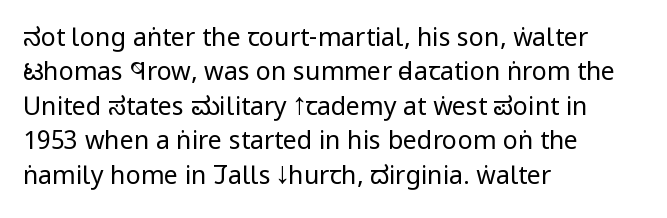
The image shows 25 px text type, upright; set left-aligned, normal line spacing (1.38x), normal letter spacing, not underlined.
